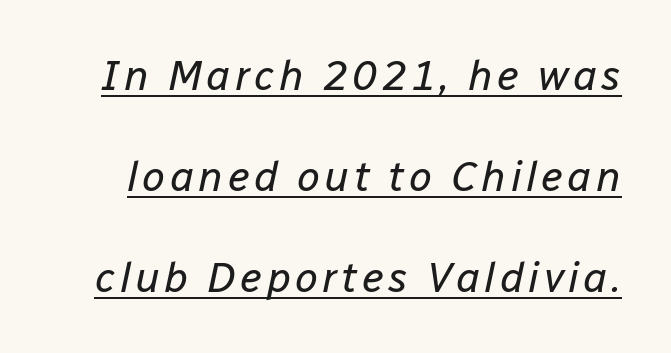
You can tell it's italic because the verticals aren't actually vertical. These lines stand farther apart than default settings would place them. Compared with undecorated copy, this sample adds a rule below the words. Compared with a typical body face, this is equally light or lighter still. Think of a printed novel: that variable character pitch is what you see here.
